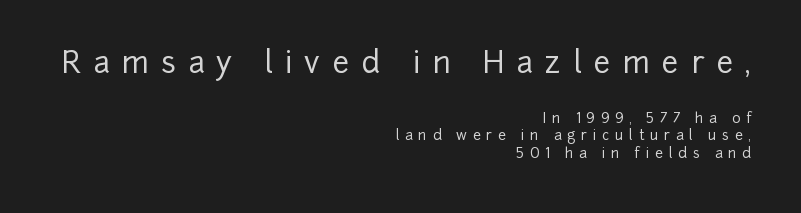
The passage is arranged like a letterhead date or caption credit — flush right. This sample keeps an unexceptional amount of space between lines. The glyphs are unaccompanied by any horizontal stroke below them. Caption: expanded tracking, letters set apart.
